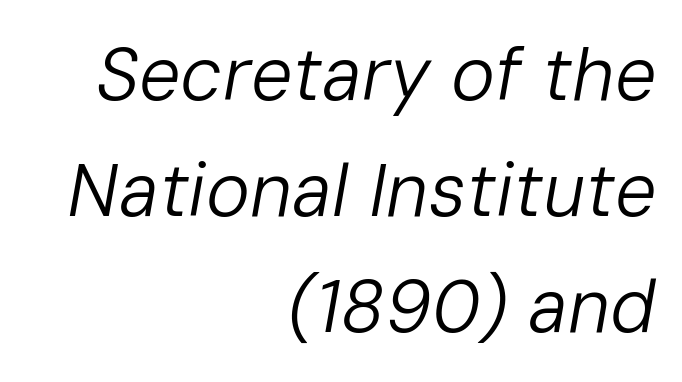
Q: Is the text bold? A: No.
Q: Is the text italic (slanted)? A: Yes, it leans right by about 10 degrees.
Q: Is the text underlined? A: No.
Q: How is the paragraph aligned? A: Right-aligned.
Q: Is the spacing between letters normal or unusually wide? A: Normal.
Q: Is the spacing between lines tight, normal or loose? A: Normal.
Q: Width (condensed, normal, or wide)? A: Normal.
Q: Stroke contrast? A: Low.
Q: x-height? A: Medium.
Q: Monospaced? A: No.
